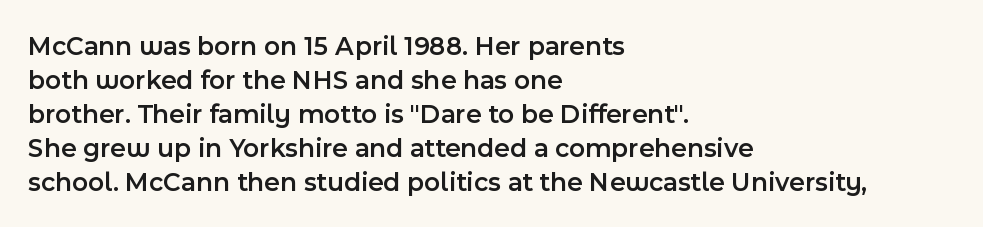
Q: Is the text bold? A: Semi-bold.
Q: Is the text italic (slanted)? A: No, it is upright.
Q: Is the text underlined? A: No.
Q: How is the paragraph aligned? A: Left-aligned.
Q: Is the spacing between letters normal or unusually wide? A: Normal.
Q: Is the spacing between lines tight, normal or loose? A: Normal.
